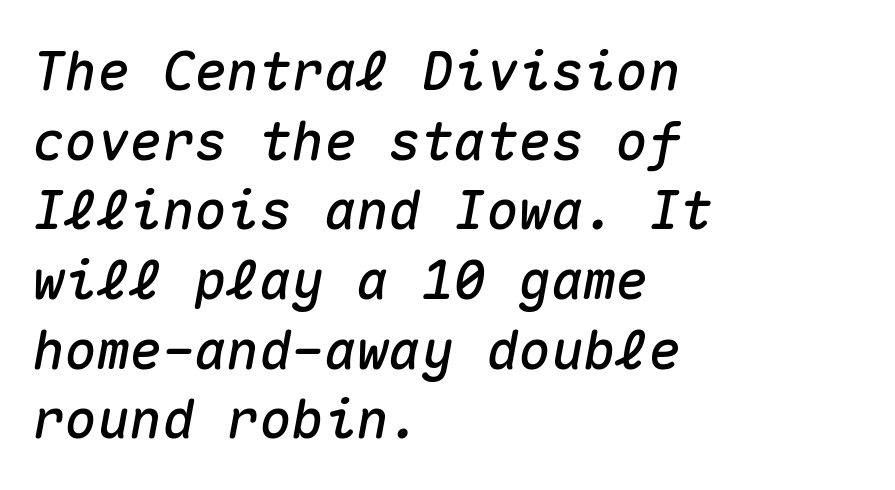
When letters slant like this, we call the style italic. What's the leading like? Ordinary, nothing unusual. This sample is left-justified, so line endings fall wherever the words run out. A typesetter would call this zero additional tracking.
